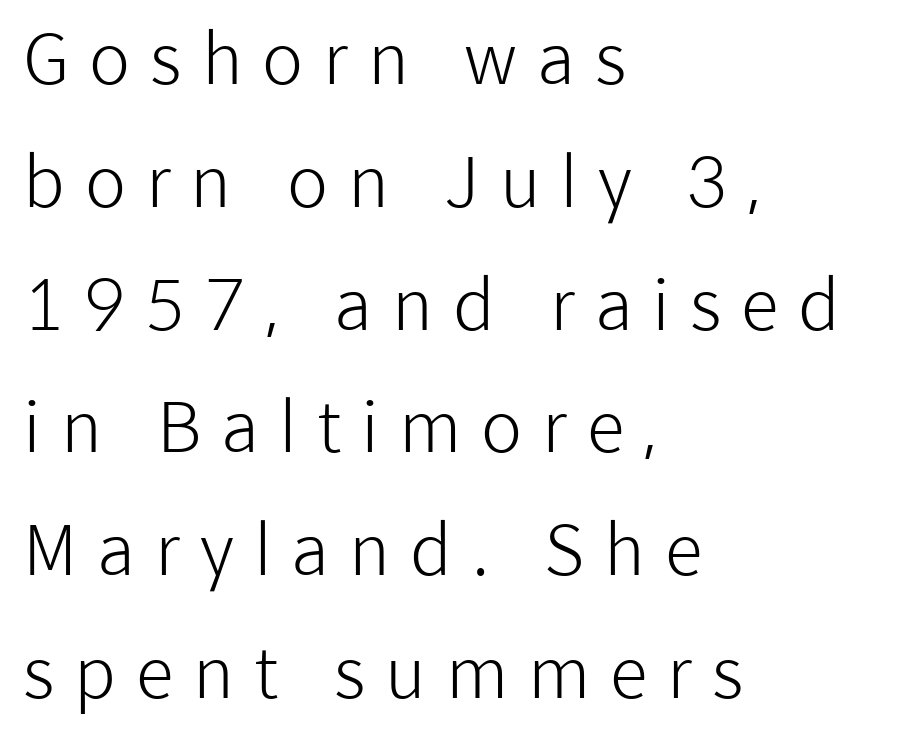
The image shows 69 px light sans-serif type, upright; set left-aligned, line spacing 1.78x, unusually wide letter spacing (+0.29 em), not underlined; low stroke contrast and a medium x-height.
